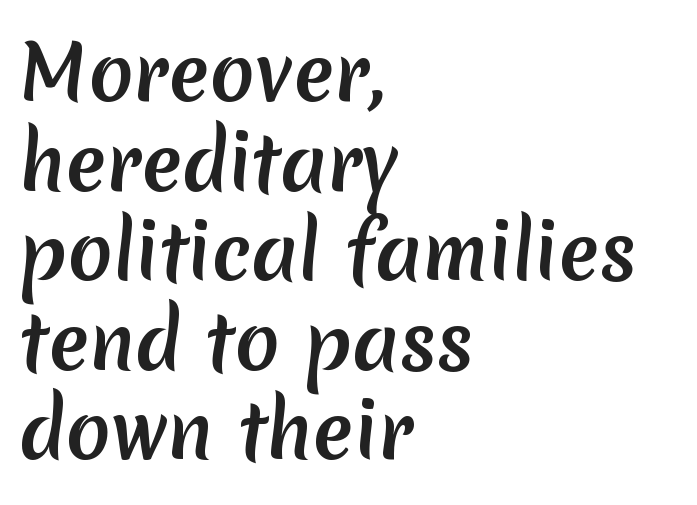
{"serif": "no", "width": "normal", "stroke_contrast": "medium", "x_height": "medium", "monospaced": "no", "underline": "no", "align": "left", "line_spacing_ratio": 1.21, "letter_spacing": "normal", "letter_spacing_em": 0.0, "glyph_px": 74}
